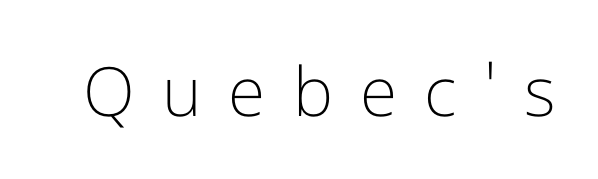
Is there any slant? The stems are plumb. The tracking jumps out immediately: characters are airy and widely separated. Letters rest on an invisible, unmarked baseline. The letters look calm and open, with moderate or lighter stems. Character widths vary here, with narrow letters taking less room than wide ones. A sans-serif font was chosen for this passage.
